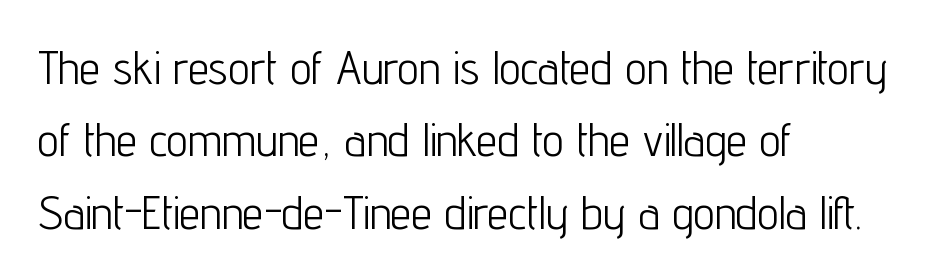
Q: Is the text bold? A: No.
Q: Is the text italic (slanted)? A: No, it is upright.
Q: Is the typeface a serif or a sans-serif typeface? A: Sans-serif.
Q: Is the text underlined? A: No.
Q: How is the paragraph aligned? A: Left-aligned.
Q: Is the spacing between letters normal or unusually wide? A: Normal.
Q: Is the spacing between lines tight, normal or loose? A: Normal.
Q: Width (condensed, normal, or wide)? A: Condensed.
Q: Stroke contrast? A: Low.
Q: x-height? A: Medium.
Q: Monospaced? A: No.
